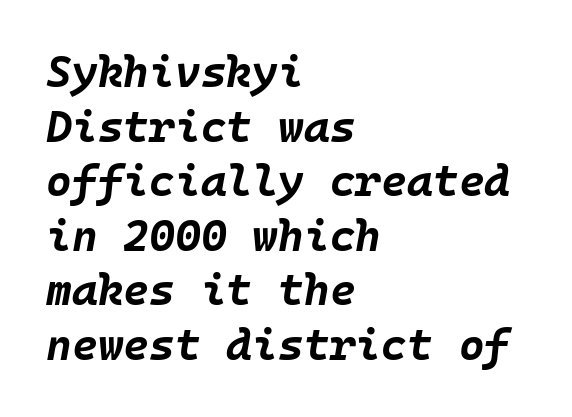
The compositor pushed each line to the left boundary. Strokes here are thick enough to call this a true bold. A typesetter would call this zero additional tracking. The glyphs look as if they've been sheared to an angle. Has an underline been added? It has not.
